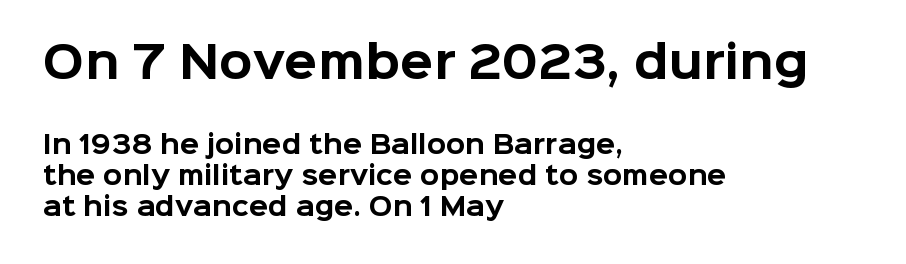
Inter-character spacing is left at the font's built-in metrics. Does the type have serifs? No, each stem ends abruptly. Just letters on the line, the space beneath them empty. Teacher's note: observe the even left margin — that is flush-left alignment. Does the weight exceed regular? Yes, all the way to bold.
